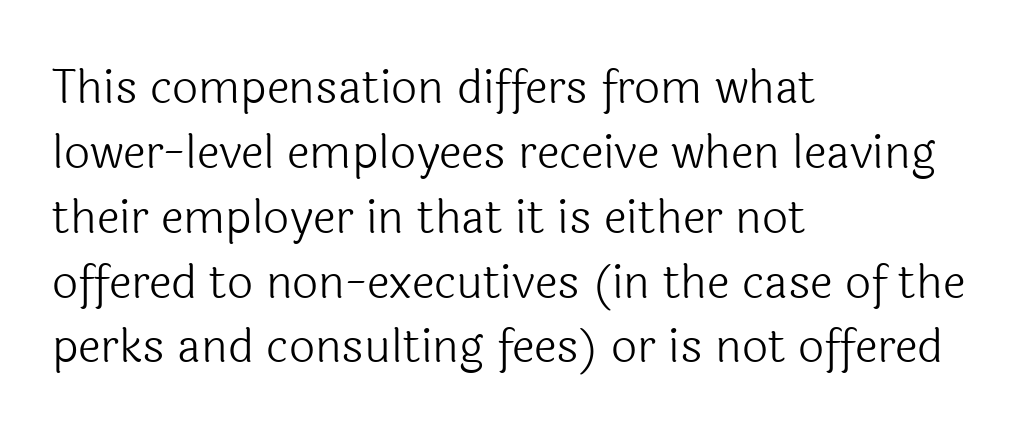
The line texture is even and compact thanks to regular tracking. Designer's note — italics off, roman on. The characters are drawn with everyday or finer stroke widths. In terms of leading, this rendering sits right in the middle.
